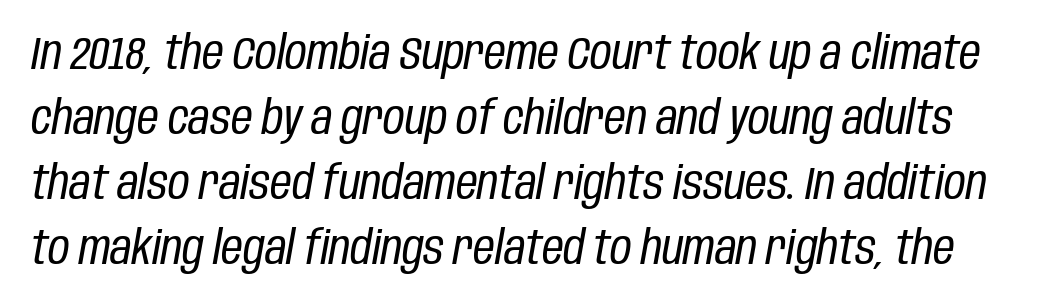
Q: Is the text bold? A: No.
Q: Is the text italic (slanted)? A: Yes, it leans right by about 10 degrees.
Q: Is the text underlined? A: No.
Q: Is the spacing between letters normal or unusually wide? A: Normal.
Q: Is the spacing between lines tight, normal or loose? A: Normal.
Q: Width (condensed, normal, or wide)? A: Condensed.
Q: Stroke contrast? A: Low.
Q: x-height? A: Large.
Q: Monospaced? A: No.
